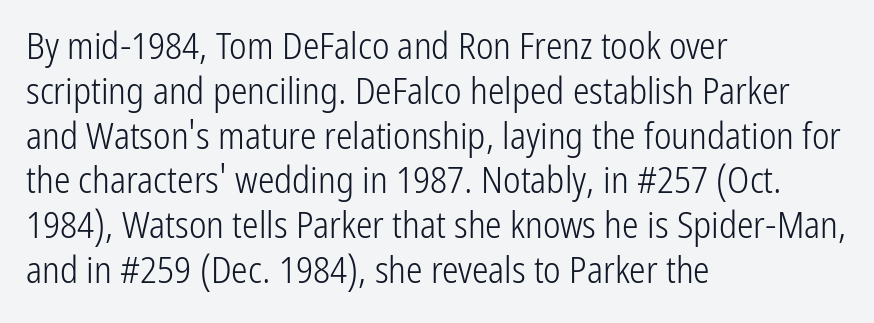
Q: Is the text bold? A: No.
Q: Is the text italic (slanted)? A: No, it is upright.
Q: Is the typeface a serif or a sans-serif typeface? A: Sans-serif.
Q: Is the text underlined? A: No.
Q: How is the paragraph aligned? A: Left-aligned.
Q: Is the spacing between letters normal or unusually wide? A: Normal.
Q: Width (condensed, normal, or wide)? A: Condensed.
Q: Stroke contrast? A: Low.
Q: x-height? A: Medium.
Q: Monospaced? A: No.
